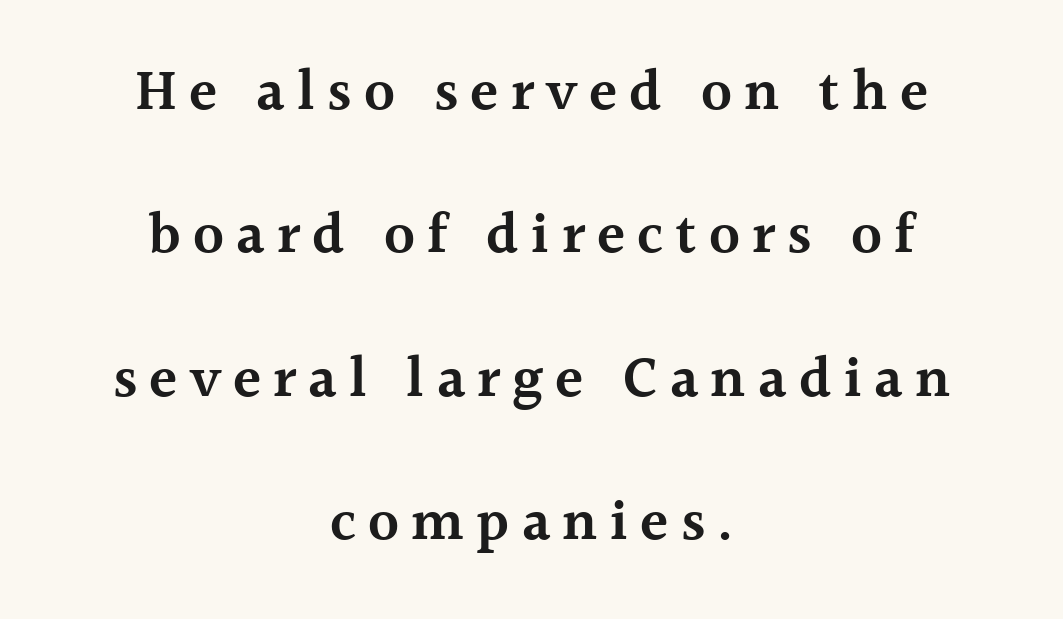
The image shows 58 px semibold serif type, upright; set centered, loose line spacing (2.47x), unusually wide letter spacing (+0.21 em), not underlined; a medium x-height.
